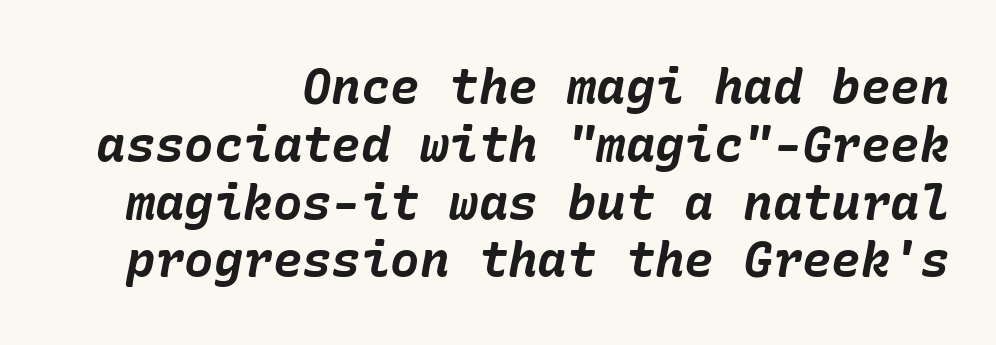
Words float on clear page, feet unadorned. How are the letters spaced? Ordinarily, with no added tracking. It's the slanting kind of type. Compared with an ordinary text face, these strokes are far heavier — a full bold. Casual observation: everything's shoved over to the right.
